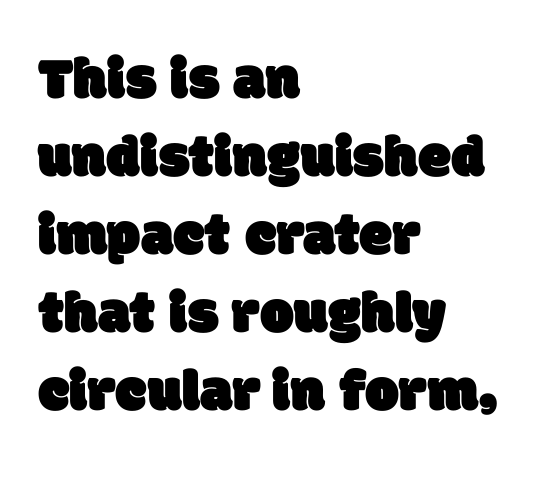
{"serif": "no", "width": "normal", "stroke_contrast": "low", "x_height": "large", "monospaced": "no", "underline": "no", "align": "left", "line_spacing": "normal", "line_spacing_ratio": 1.3, "letter_spacing": "normal", "letter_spacing_em": 0.0, "glyph_px": 60}
